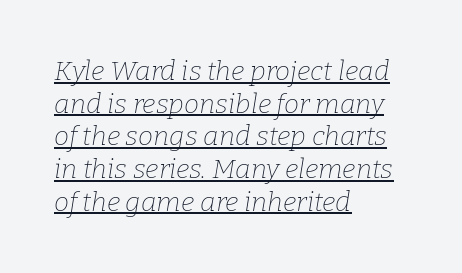
Look at the tracking — it's just the regular setting, nothing added. Stems and bowls with no extra thickness — not bold. The text carries the slant typical of an italic or oblique font. Left-aligned paragraph, ragged on the right. The rendering uses the underline text-decoration.
